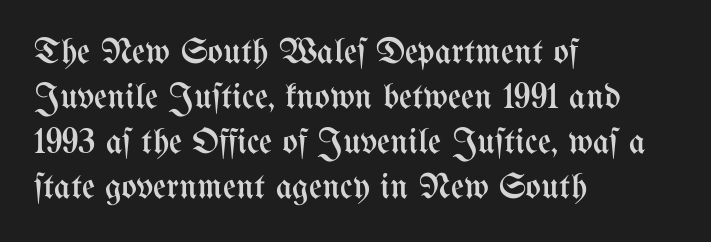
Each stroke keeps to a modest, everyday thickness or less. Note the varied advance widths — an 'i' is clearly narrower than an 'm'. The strip under each line holds only bare page. Alignment: flush left. Notice how descenders clear the ascenders below comfortably — that's standard leading. These lines were composed using upright roman letters.
